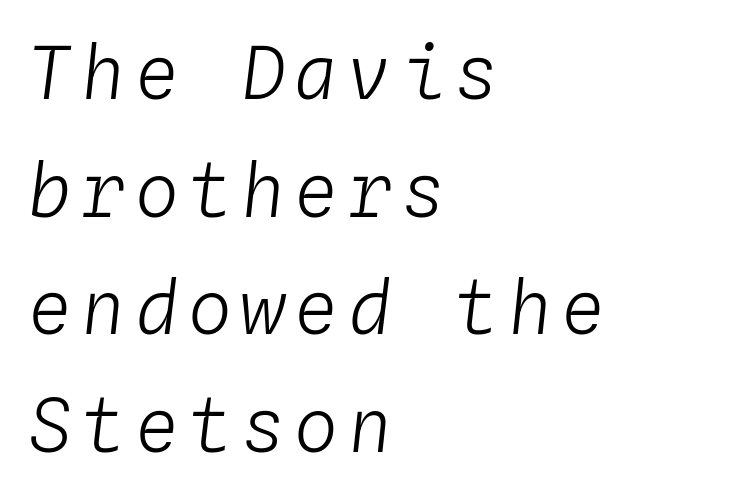
The image shows 73 px light type, italic (leaning right), monospaced; set left-aligned, normal line spacing (1.61x), not underlined; low stroke contrast and a medium x-height.
